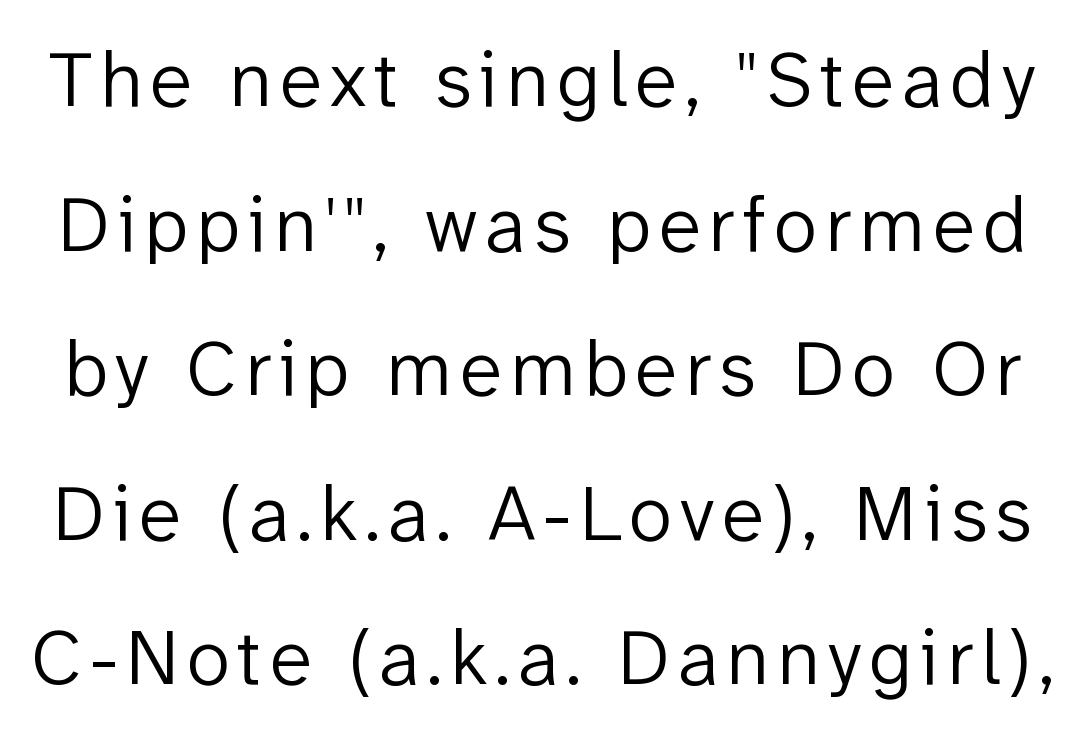
The image shows 79 px light sans-serif type, upright; set line spacing 1.83x, not underlined; low stroke contrast and a medium x-height.
